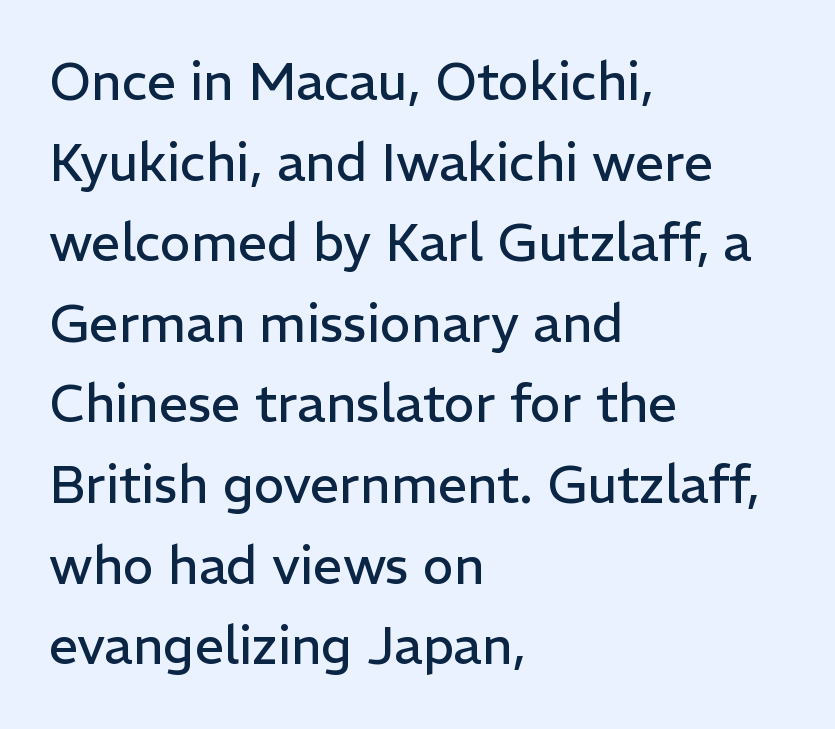
The image shows 52 px regular-weight sans-serif type, upright; set left-aligned, normal line spacing (1.55x), normal letter spacing, not underlined; low stroke contrast and a medium x-height.
